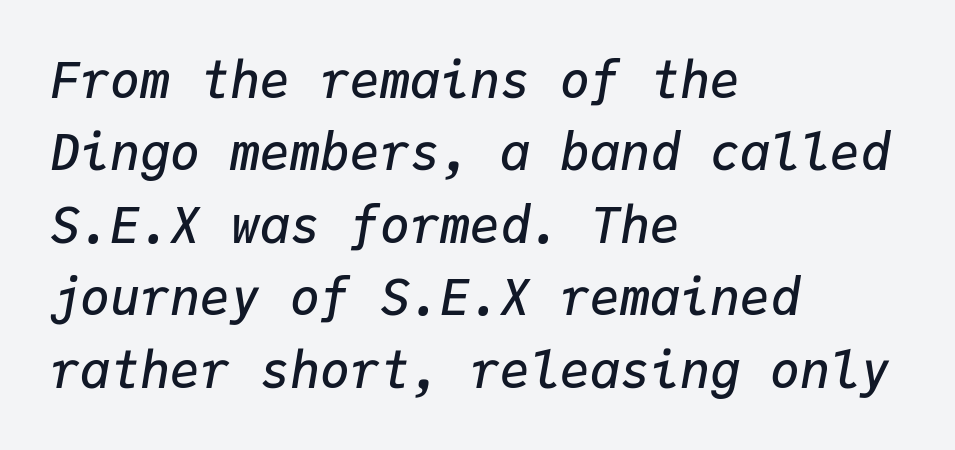
Nothing unusual about the tracking: characters are spaced as the font intends. Honestly, the row spacing looks completely unremarkable. One-word summary of the alignment: left. Plain, unruled lines of type. Emphasis-style slanted type is in use. The passage shown is typed in a monospace face where columns stay perfectly aligned.
